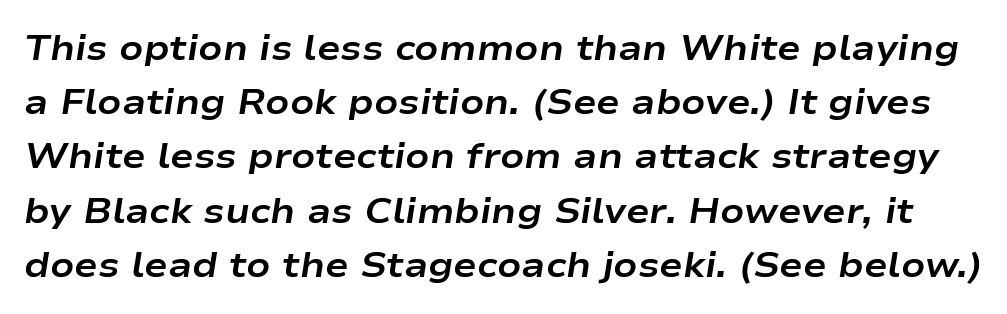
Think of a printed novel: that variable character pitch is what you see here. Look at the stroke-to-counter ratio: heavy, a bold. If you measured baseline to baseline, you'd find a middling distance. A clean baseline with only descenders dipping below it. In terms of posture, this sample is oblique.
